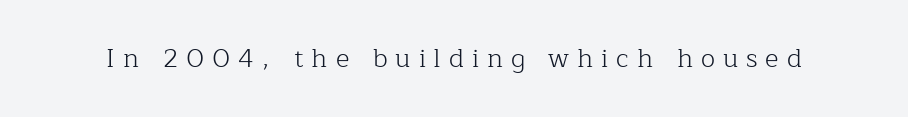
Bare-footed words on every line. Each word looks stretched out because of the extra space between its letters. It's the straight-up-and-down kind of type. Counters stay open thanks to moderate or lighter strokes.
